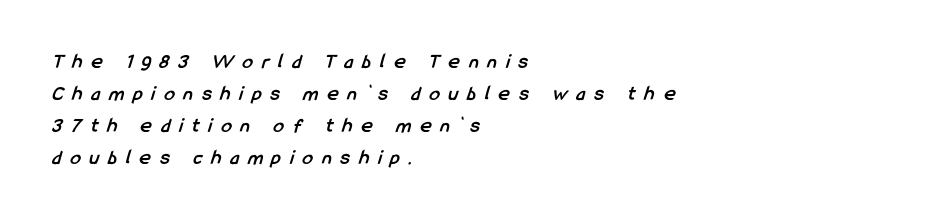
Type without underlining. The lines sit at an ordinary, default distance from one another. Notice how the passage keeps a crisp vertical edge on the left only. Does the weight exceed regular? Yes, all the way to bold. These lines have a slow, spaced-out rhythm from letter to letter.
